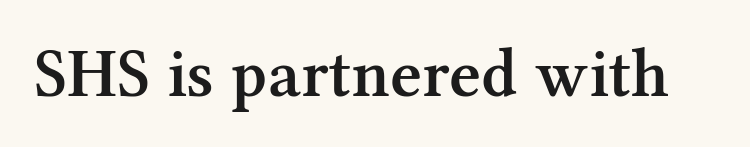
Q: Is the text bold? A: Semi-bold.
Q: Is the text italic (slanted)? A: No, it is upright.
Q: Is the typeface a serif or a sans-serif typeface? A: Serif.
Q: Is the text underlined? A: No.
Q: Is the spacing between letters normal or unusually wide? A: Normal.
Q: Width (condensed, normal, or wide)? A: Normal.
Q: Stroke contrast? A: Medium.
Q: x-height? A: Medium.
Q: Monospaced? A: No.
